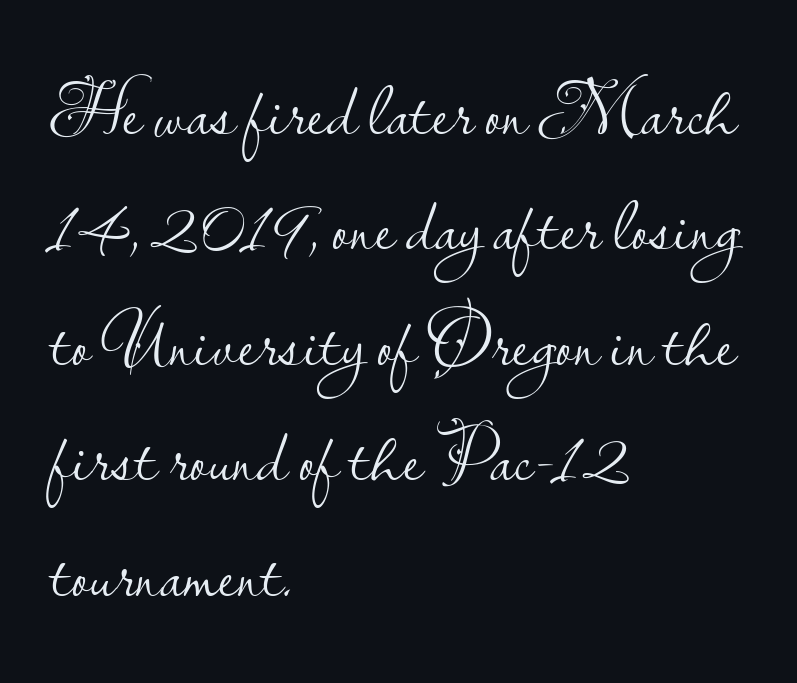
{"serif": "no", "bold": "no", "weight": "light", "width": "normal", "stroke_contrast": "low", "x_height": "small", "monospaced": "no", "underline": "no", "align": "left", "line_spacing": "normal", "line_spacing_ratio": 1.54, "letter_spacing": "normal", "letter_spacing_em": 0.0, "glyph_px": 75}
